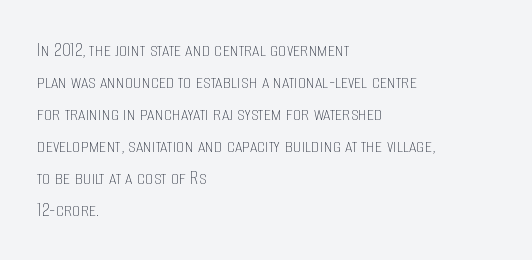
Q: Is the text bold? A: No.
Q: Is the text italic (slanted)? A: No, it is upright.
Q: Is the text underlined? A: No.
Q: How is the paragraph aligned? A: Left-aligned.
Q: Is the spacing between letters normal or unusually wide? A: Normal.
Q: Is the spacing between lines tight, normal or loose? A: Normal.
